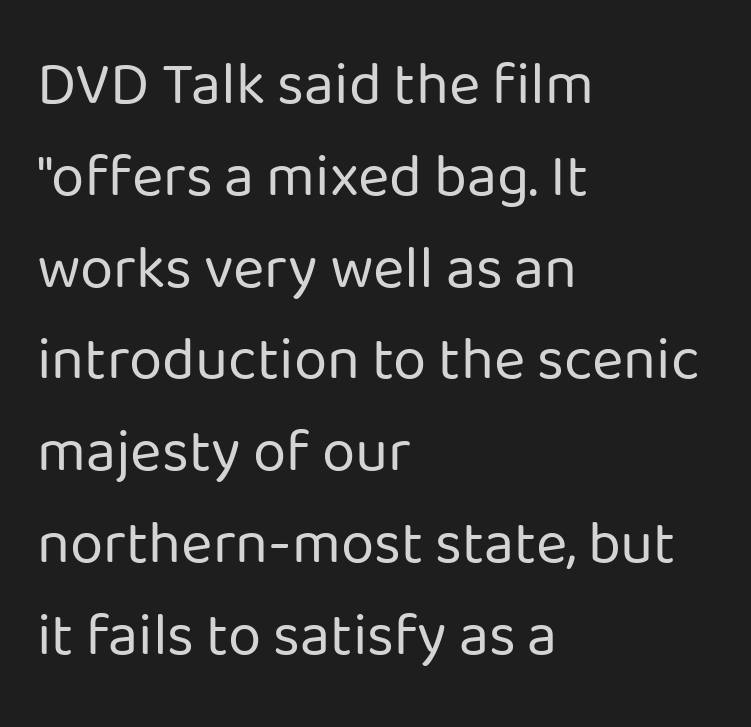
The face used here is proportionally spaced, like ordinary book or web type. Any mark beneath the type? The region is blank. Style check: upright. Unbolded letterforms with no extra heft.
